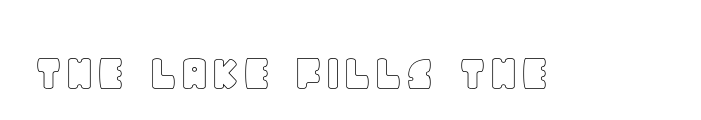
The image shows 54 px text type, upright; set normal letter spacing, not underlined; a large x-height.
